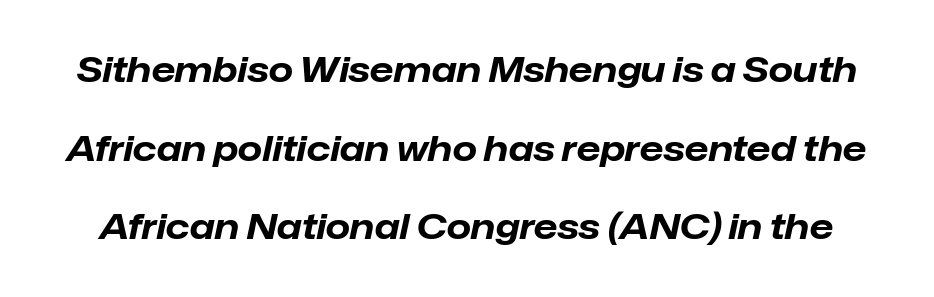
Q: Is the text bold? A: Yes.
Q: Is the text italic (slanted)? A: Yes, it leans right by about 12 degrees.
Q: Is the text underlined? A: No.
Q: Is the spacing between letters normal or unusually wide? A: Normal.
Q: Is the spacing between lines tight, normal or loose? A: Loose.
Q: Width (condensed, normal, or wide)? A: Normal.
Q: Stroke contrast? A: Low.
Q: x-height? A: Medium.
Q: Monospaced? A: No.
